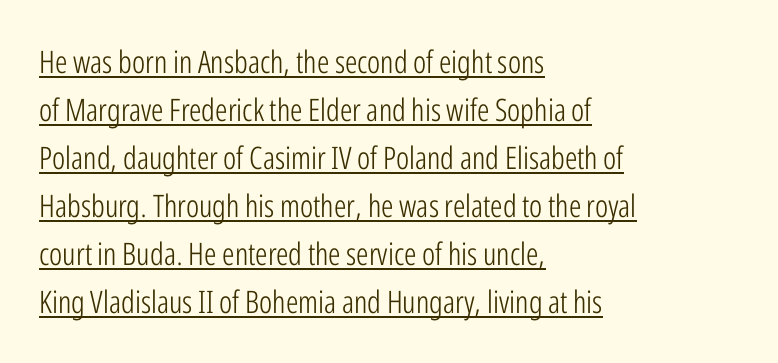
The image shows 31 px light, condensed sans-serif type, upright; set left-aligned, normal line spacing (1.55x), normal letter spacing, underlined; low stroke contrast and a medium x-height.
